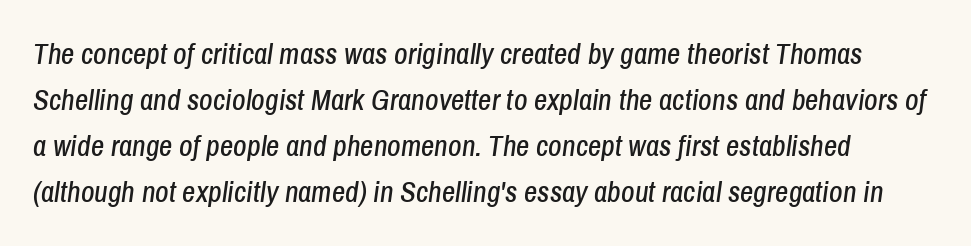
Note the varied advance widths — an 'i' is clearly narrower than an 'm'. The rows are spaced the way most documents space them. Quick note: italic. Has an underline been added? It has not. The letterforms sit shoulder to shoulder at normal distance.
